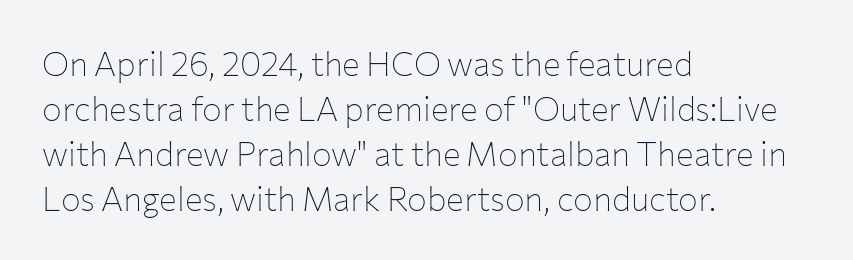
Q: Is the text bold? A: No.
Q: Is the text italic (slanted)? A: No, it is upright.
Q: Is the typeface a serif or a sans-serif typeface? A: Sans-serif.
Q: Is the text underlined? A: No.
Q: How is the paragraph aligned? A: Left-aligned.
Q: Is the spacing between letters normal or unusually wide? A: Normal.
Q: Is the spacing between lines tight, normal or loose? A: Normal.
Q: Width (condensed, normal, or wide)? A: Normal.
Q: Stroke contrast? A: Low.
Q: x-height? A: Medium.
Q: Monospaced? A: No.
